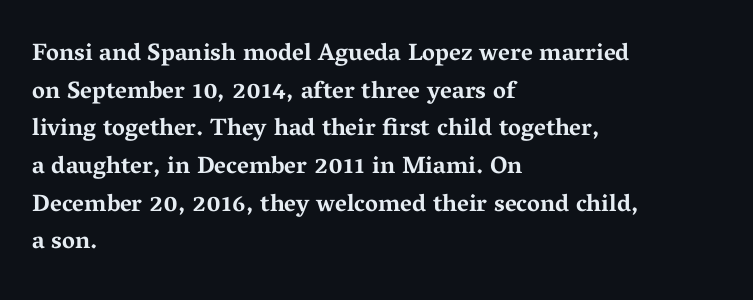
Heavy, bold letterforms. Quick note: underline off. The space between consecutive lines is moderate. This is roman type, the default non-slanted kind. The compositor pushed each line to the left boundary.
